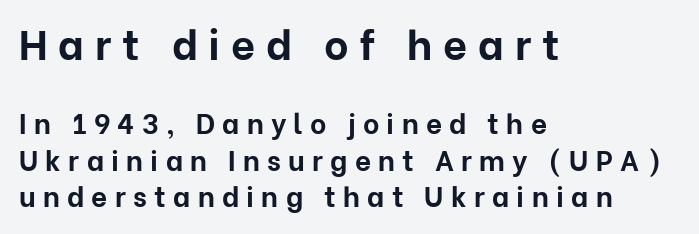
{"serif": "no", "italic": "no", "bold": "yes", "weight": "bold", "width": "normal", "stroke_contrast": "low", "x_height": "medium", "monospaced": "no", "underline": "no", "align": "left", "line_spacing": "normal", "line_spacing_ratio": 1.3, "letter_spacing": "wide", "letter_spacing_em": 0.26, "larger_block": "first", "size_ratio": 1.5, "glyph_px": 42}
